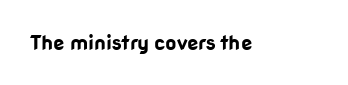
{"italic": "no", "bold": "yes", "underline": "no", "letter_spacing": "normal", "letter_spacing_em": 0.0, "glyph_px": 20}
